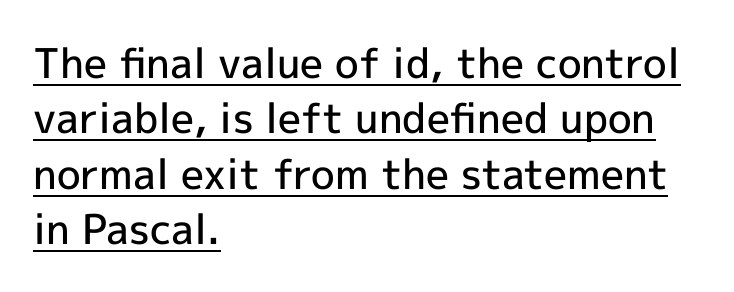
Q: Is the text bold? A: Semi-bold.
Q: Is the text italic (slanted)? A: No, it is upright.
Q: Is the typeface a serif or a sans-serif typeface? A: Sans-serif.
Q: Is the text underlined? A: Yes.
Q: How is the paragraph aligned? A: Left-aligned.
Q: Is the spacing between letters normal or unusually wide? A: Normal.
Q: Is the spacing between lines tight, normal or loose? A: Normal.
Q: Width (condensed, normal, or wide)? A: Normal.
Q: x-height? A: Medium.
Q: Monospaced? A: No.
